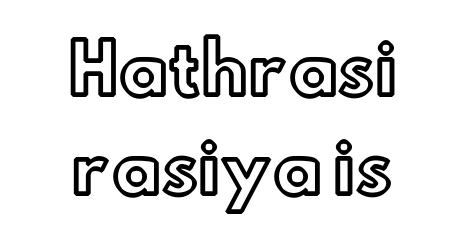
Q: Is the text italic (slanted)? A: No, it is upright.
Q: Is the text underlined? A: No.
Q: Is the spacing between letters normal or unusually wide? A: Normal.
Q: Is the spacing between lines tight, normal or loose? A: Normal.
Q: Width (condensed, normal, or wide)? A: Normal.
Q: x-height? A: Small.
Q: Monospaced? A: No.
